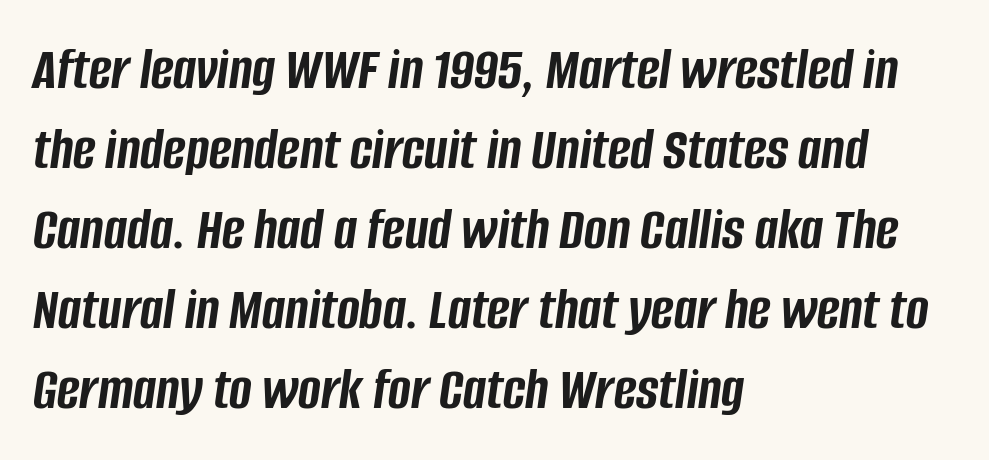
The image shows 61 px semibold, condensed type, italic (leaning right); set left-aligned, normal line spacing (1.31x), normal letter spacing, not underlined; low stroke contrast and a large x-height.
